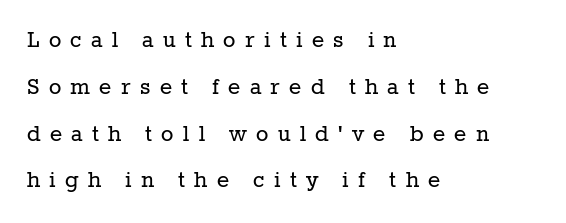
The image shows 26 px text type, upright; set left-aligned, line spacing 1.8x, unusually wide letter spacing (+0.36 em), not underlined.
